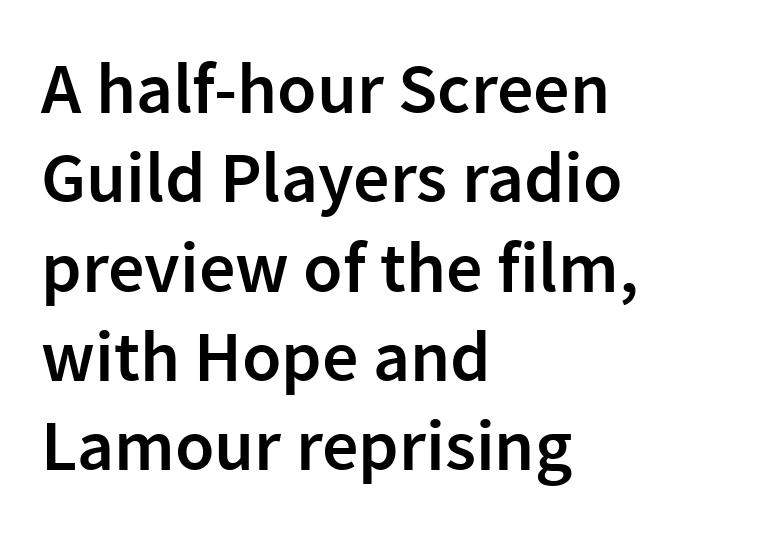
{"serif": "no", "italic": "no", "bold": "semi", "weight": "semibold", "width": "normal", "stroke_contrast": "low", "x_height": "medium", "monospaced": "no", "underline": "no", "align": "left", "line_spacing_ratio": 1.24, "letter_spacing": "normal", "letter_spacing_em": 0.0, "glyph_px": 72}
